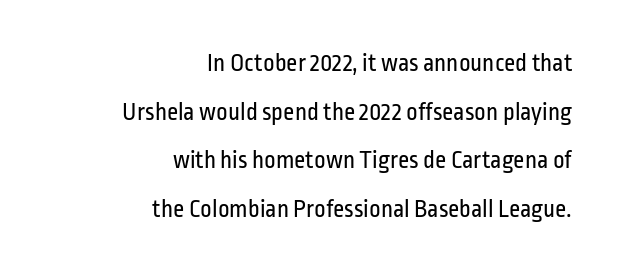
This rendering leaves character spacing at its baseline value. Just letters on the line, the space beneath them empty. Summary of weight: not heavy and not bold. The letters stand upright; this is a roman face. One-word summary of the alignment: right. This sample trades compactness for vertical openness between lines.
